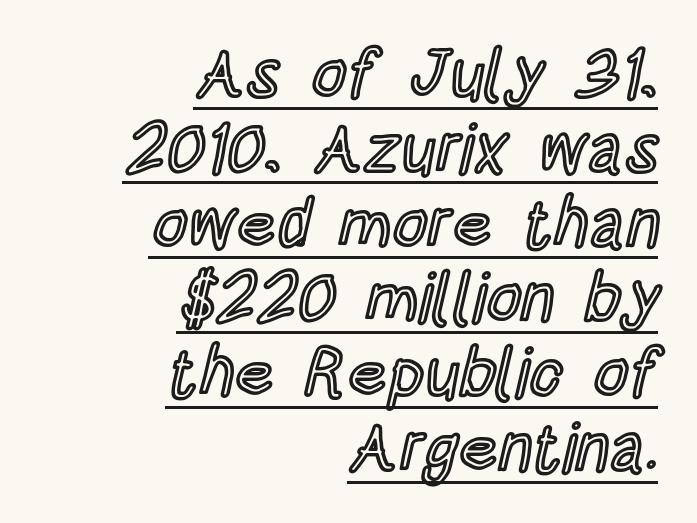
The image shows 68 px condensed type; set right-aligned, tight line spacing (1.1x), normal letter spacing, underlined; a large x-height.
